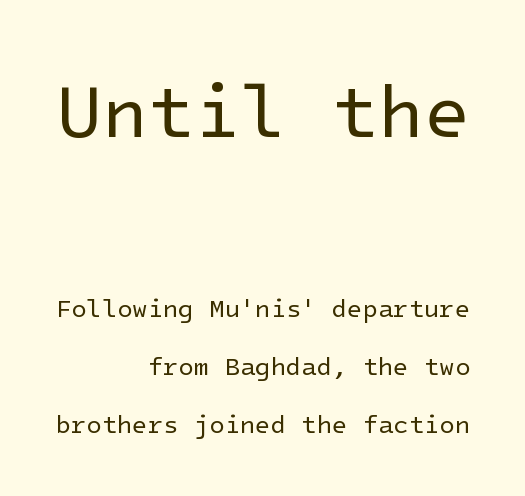
The image shows 75 px regular-weight sans-serif type, upright; set right-aligned, loose line spacing (2.32x), normal letter spacing, not underlined; the first (top) block is 3.0x larger; low stroke contrast and a medium x-height.
